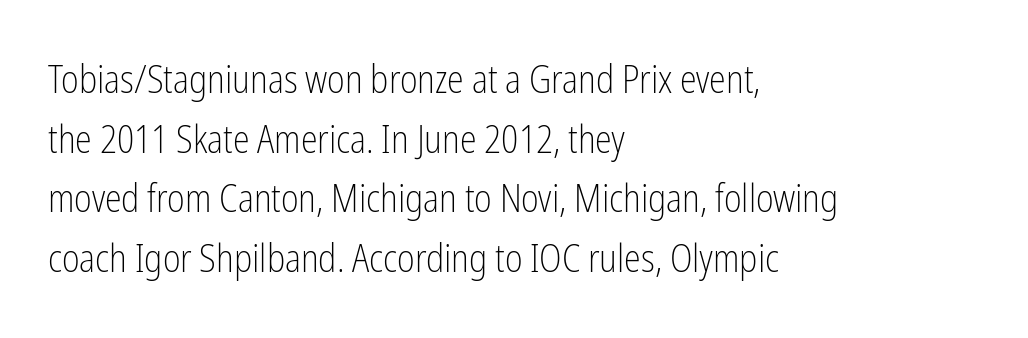
The image shows 38 px light, condensed sans-serif type, upright; set left-aligned, normal line spacing (1.57x), normal letter spacing, not underlined; low stroke contrast and a medium x-height.
